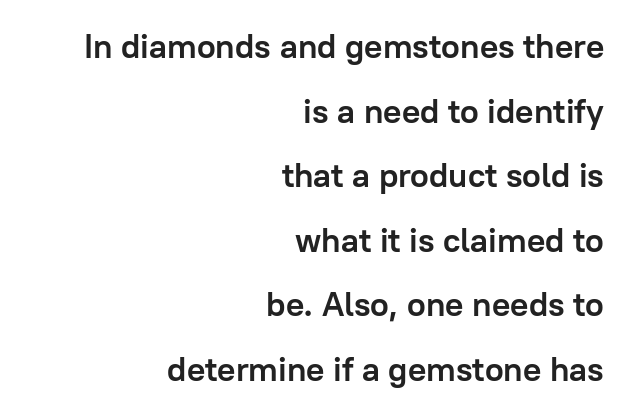
Q: Is the text bold? A: Yes.
Q: Is the text italic (slanted)? A: No, it is upright.
Q: Is the typeface a serif or a sans-serif typeface? A: Sans-serif.
Q: Is the text underlined? A: No.
Q: How is the paragraph aligned? A: Right-aligned.
Q: Is the spacing between letters normal or unusually wide? A: Normal.
Q: Is the spacing between lines tight, normal or loose? A: Loose.
Q: Width (condensed, normal, or wide)? A: Normal.
Q: Stroke contrast? A: Low.
Q: x-height? A: Medium.
Q: Monospaced? A: No.
